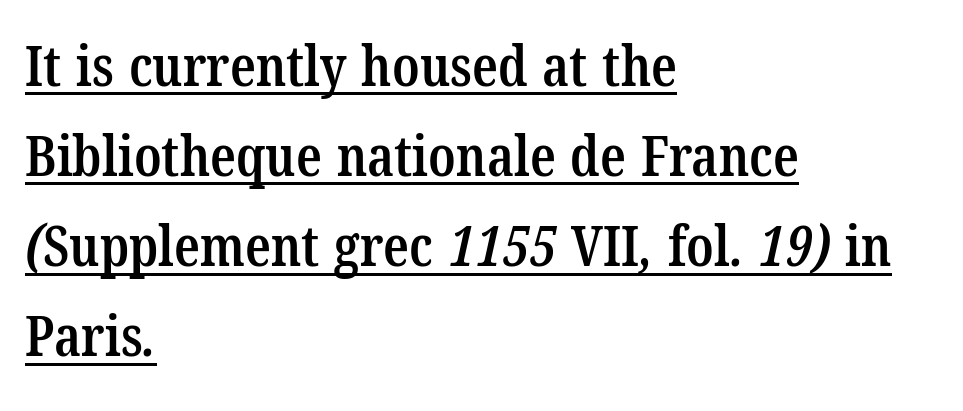
Q: Is the text bold? A: Semi-bold.
Q: Is the typeface a serif or a sans-serif typeface? A: Serif.
Q: Is the text underlined? A: Yes.
Q: How is the paragraph aligned? A: Left-aligned.
Q: Is the spacing between letters normal or unusually wide? A: Normal.
Q: Is the spacing between lines tight, normal or loose? A: Normal.
Q: Width (condensed, normal, or wide)? A: Condensed.
Q: Stroke contrast? A: Low.
Q: x-height? A: Medium.
Q: Monospaced? A: No.
